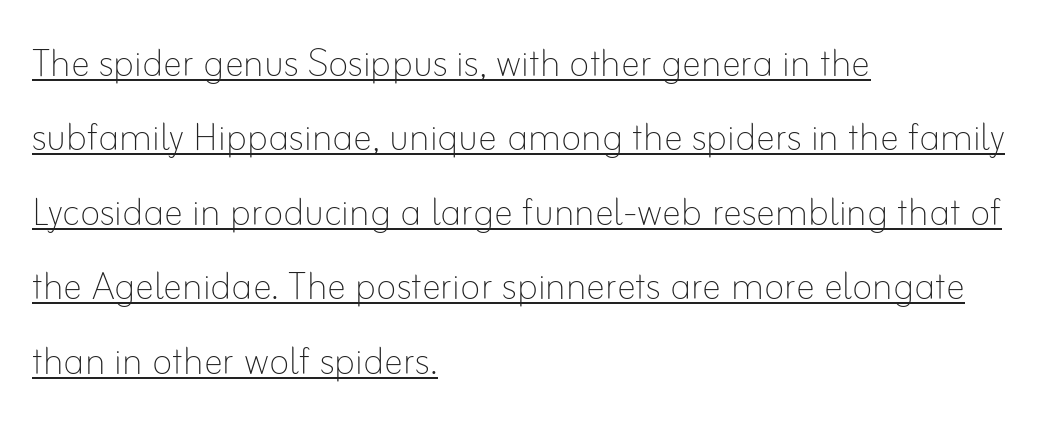
Q: Is the text bold? A: No.
Q: Is the text italic (slanted)? A: No, it is upright.
Q: Is the text underlined? A: Yes.
Q: How is the paragraph aligned? A: Left-aligned.
Q: Is the spacing between letters normal or unusually wide? A: Normal.
Q: Is the spacing between lines tight, normal or loose? A: Normal.
Q: Width (condensed, normal, or wide)? A: Normal.
Q: Stroke contrast? A: Low.
Q: x-height? A: Small.
Q: Monospaced? A: No.
